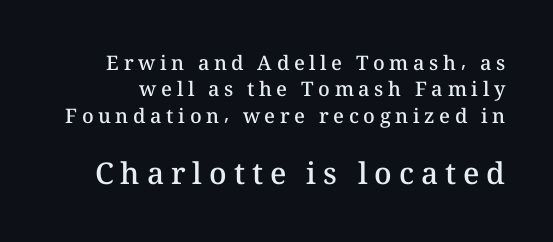
Q: Is the text bold? A: Semi-bold.
Q: Is the text italic (slanted)? A: No, it is upright.
Q: Is the text underlined? A: No.
Q: Is the spacing between letters normal or unusually wide? A: Unusually wide.
Q: Is the spacing between lines tight, normal or loose? A: Normal.
Q: Which block of text is set in a larger size, the first (top) or the second (bottom)? A: The second (bottom) one.
Q: Width (condensed, normal, or wide)? A: Normal.
Q: Stroke contrast? A: Medium.
Q: x-height? A: Medium.
Q: Monospaced? A: No.
